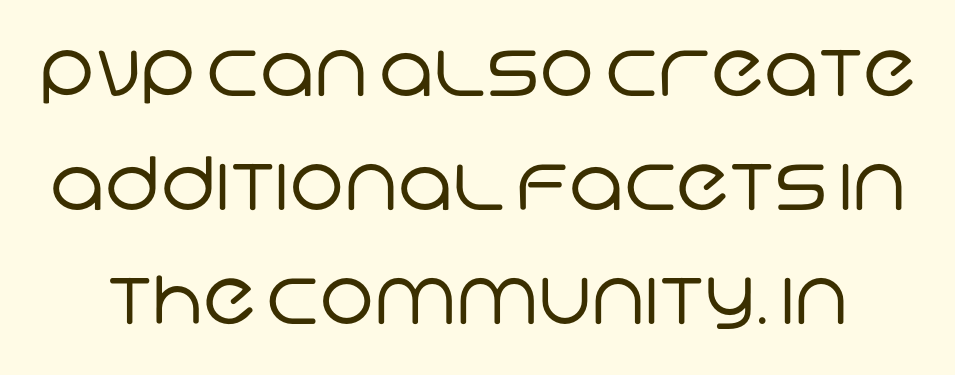
The line texture is even and compact thanks to regular tracking. Descenders hang freely into open space. A typesetter would label this face a sans. Each letter keeps its own natural width here, so spacing adapts to shape.
